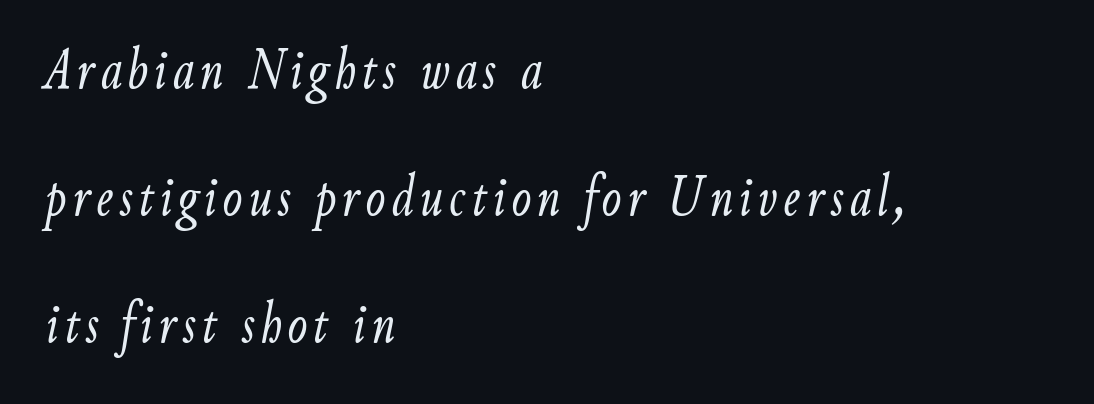
Q: Is the text bold? A: No.
Q: Is the text italic (slanted)? A: Yes, it leans right by about 9 degrees.
Q: Is the text underlined? A: No.
Q: How is the paragraph aligned? A: Left-aligned.
Q: Is the spacing between lines tight, normal or loose? A: Loose.
Q: Width (condensed, normal, or wide)? A: Condensed.
Q: Stroke contrast? A: Low.
Q: x-height? A: Small.
Q: Monospaced? A: No.
